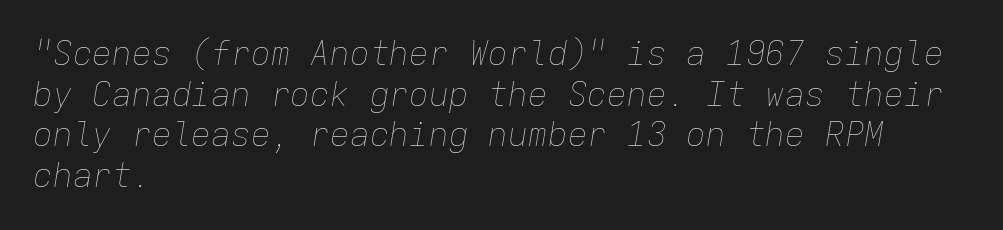
The image shows 33 px thin type, italic (leaning right), monospaced; set left-aligned, line spacing 1.23x, normal letter spacing, not underlined; low stroke contrast and a medium x-height.
